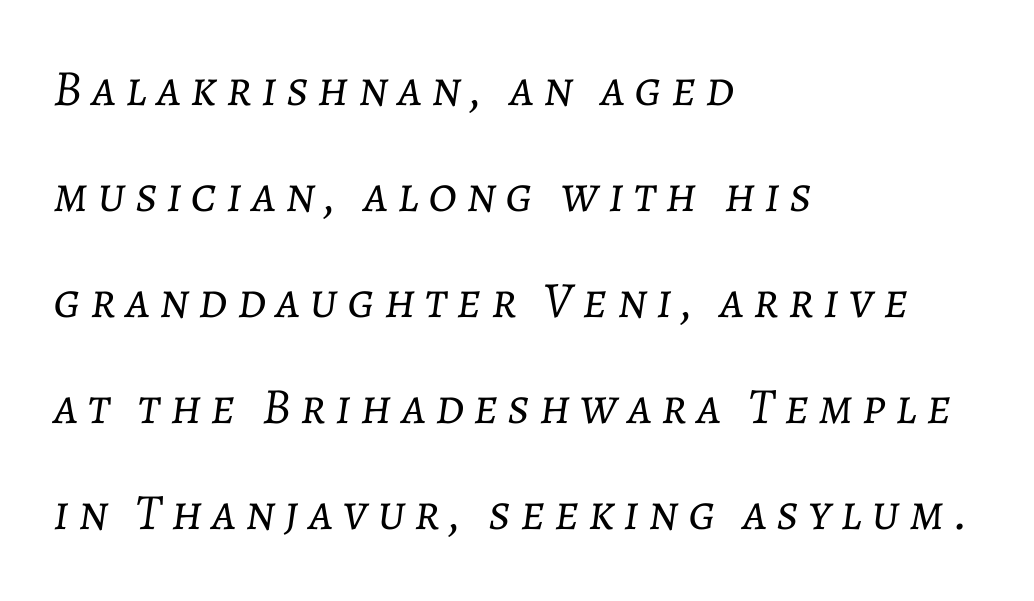
Underline: absent. Character widths vary here, with narrow letters taking less room than wide ones. Rows of type keep a wide berth in the vertical direction. Vertical stems look standard width or narrower in stroke.
